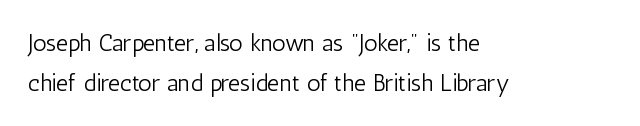
{"italic": "no", "bold": "no", "underline": "no", "align": "left", "line_spacing": "normal", "line_spacing_ratio": 1.65, "letter_spacing": "normal", "letter_spacing_em": 0.0, "glyph_px": 24}
